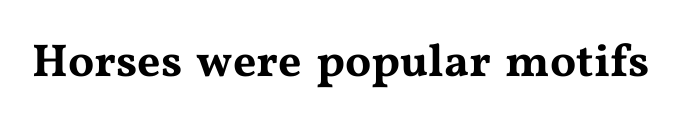
Here the designer chose a conventional face with non-uniform glyph widths. Compared with typical body copy, the letter spacing here is the same. The zone under the glyphs is completely vacant. Stroke terminals: seriffed. It's the straight-up-and-down kind of type.
